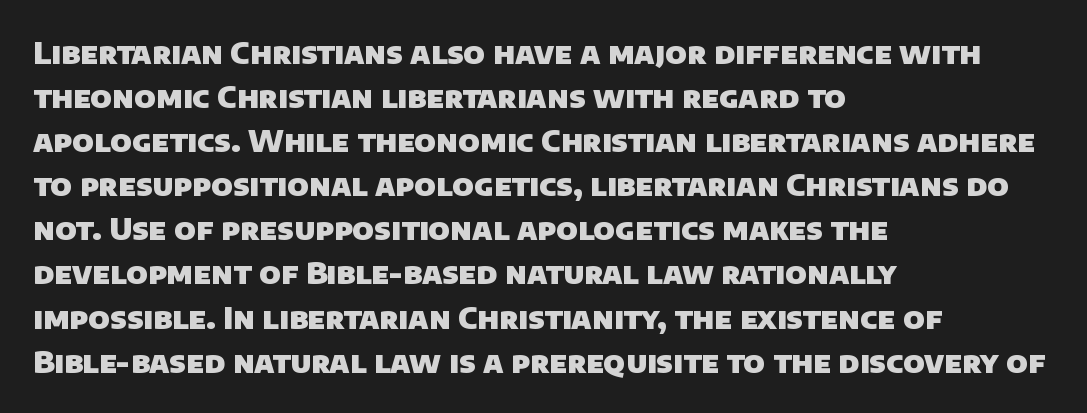
The rendering uses a moderate line-height, typical for paragraphs. The glyphs in this specimen are sans serif. Is the type bold? Yes — the strokes are clearly thick and heavy. Students, note that the glyphs here touch the page at normal intervals.
